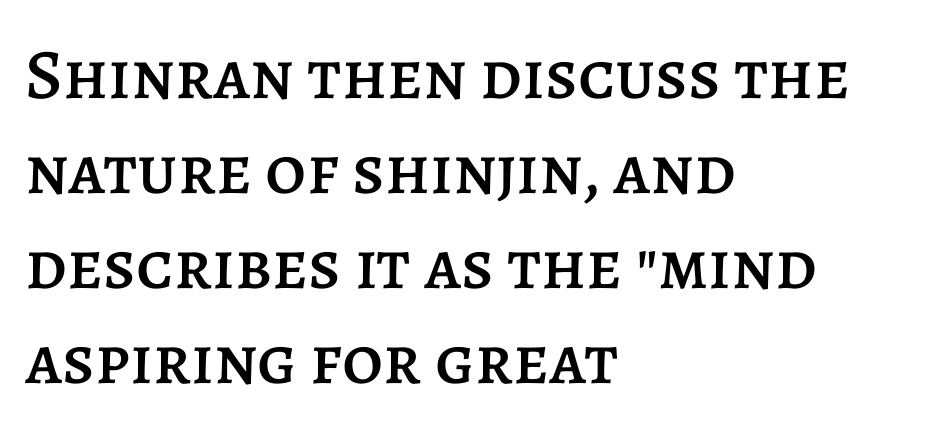
Q: Is the text italic (slanted)? A: No, it is upright.
Q: Is the text underlined? A: No.
Q: How is the paragraph aligned? A: Left-aligned.
Q: Is the spacing between letters normal or unusually wide? A: Normal.
Q: Is the spacing between lines tight, normal or loose? A: Normal.
Q: Width (condensed, normal, or wide)? A: Normal.
Q: Stroke contrast? A: Low.
Q: x-height? A: Large.
Q: Monospaced? A: No.
